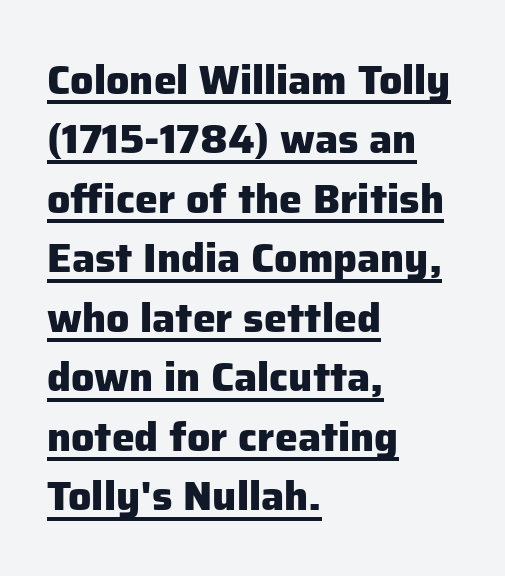
These lines carry a lot of weight — the face is fully bold. The paragraph shown leans on its left margin. Spacing between characters is what you'd get straight out of the box. This sample has the flowing, uneven cadence of proportional lettering. Horizontal bands of white between lines are of average thickness.
